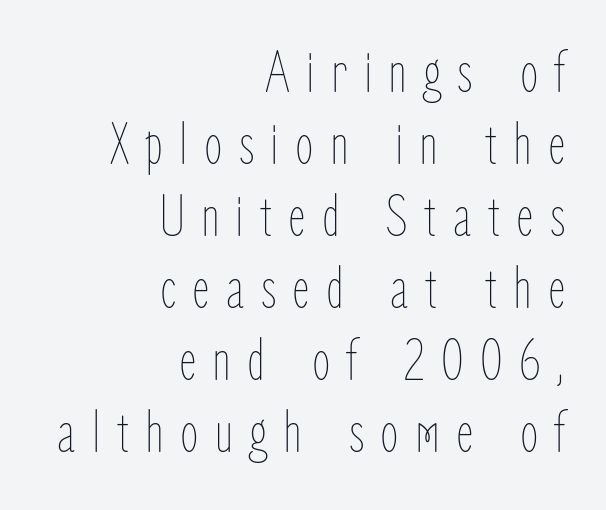
Beneath every word, the page is bare. Counters stay open thanks to moderate or lighter strokes. This rendering widens character spacing well past its baseline value. Think of a printed novel: that variable character pitch is what you see here. The type sits square on the baseline with zero lean.
